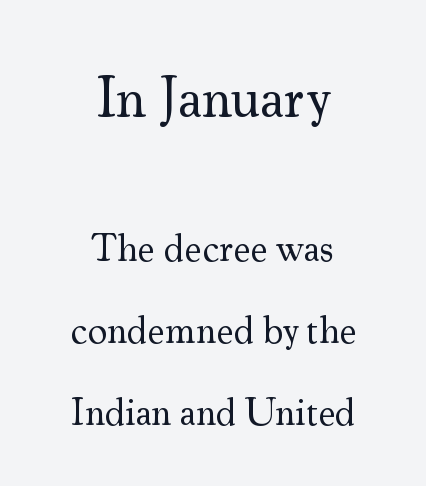
{"serif": "yes", "italic": "no", "bold": "no", "weight": "regular", "width": "normal", "stroke_contrast": "medium", "x_height": "small", "monospaced": "no", "underline": "no", "align": "center", "line_spacing": "loose", "line_spacing_ratio": 2.1, "letter_spacing": "normal", "letter_spacing_em": 0.0, "larger_block": "first", "size_ratio": 1.49, "glyph_px": 58}
